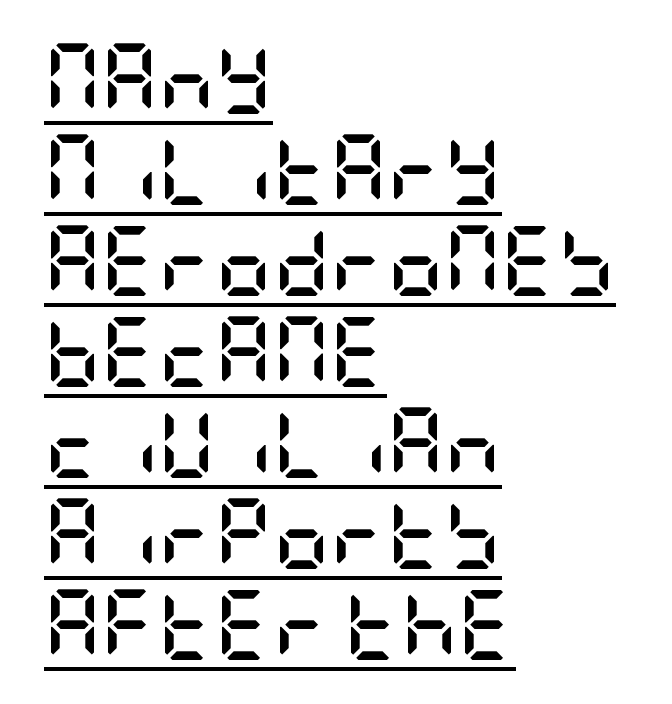
The image shows 70 px semibold, condensed sans-serif type, upright; set left-aligned, normal line spacing (1.3x), normal letter spacing, underlined; low stroke contrast and a large x-height.
